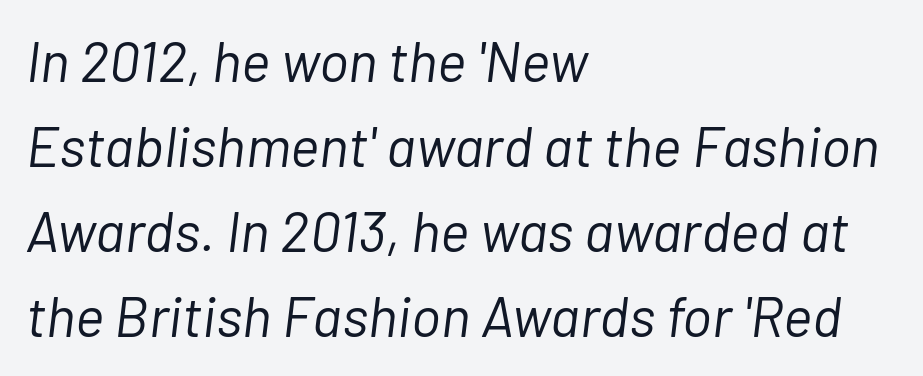
If you drew a line through each stem, it would be angled. Regular leading. Beneath every word, the page is bare. No heavy texture on the line: the type isn't bold.
